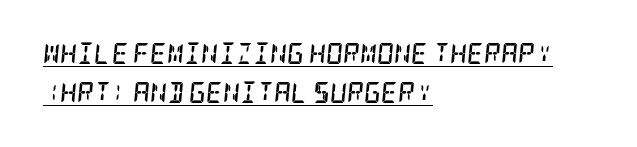
Q: Is the text bold? A: Yes.
Q: Is the text italic (slanted)? A: Yes, it leans right by about 5 degrees.
Q: Is the text underlined? A: Yes.
Q: How is the paragraph aligned? A: Left-aligned.
Q: Is the spacing between letters normal or unusually wide? A: Normal.
